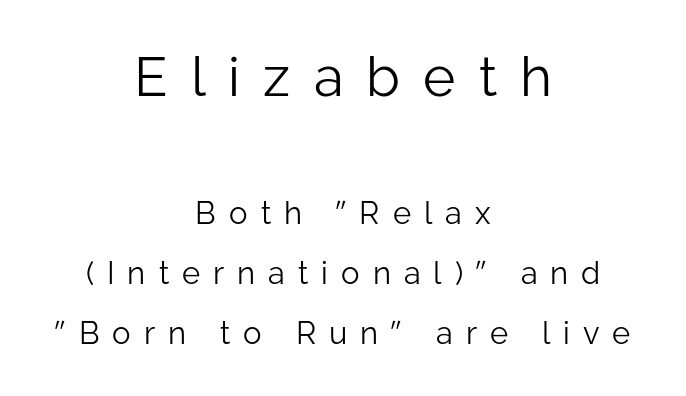
Between these two stacked blocks, the higher one wins on size. You could not count columns in this text — the font is proportionally spaced. The area under the type is left untouched. The characters display no serif detailing; their extremities are plain. Horizontally, the lines are justified to the midpoint only. Summary of vertical rhythm: relaxed, with wide interline spacing.
